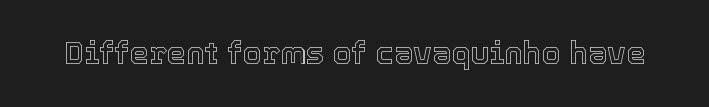
Q: Is the text italic (slanted)? A: No, it is upright.
Q: Is the text underlined? A: No.
Q: Is the spacing between letters normal or unusually wide? A: Normal.
Q: Width (condensed, normal, or wide)? A: Normal.
Q: x-height? A: Medium.
Q: Monospaced? A: No.
